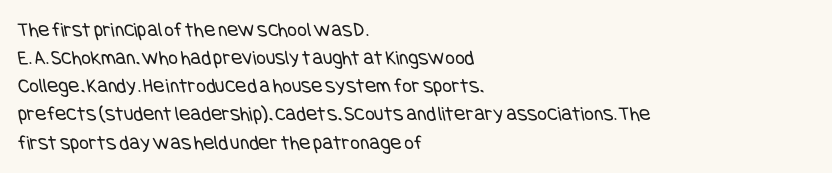
The image shows 21 px text type; set left-aligned, normal line spacing (1.34x), normal letter spacing, not underlined.
